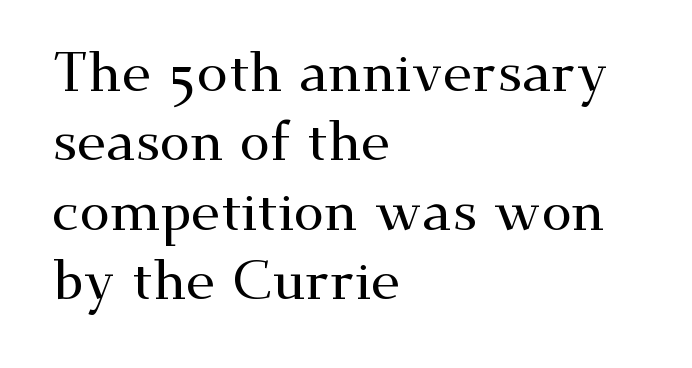
Whoever set this chose a conventional vertical rhythm. Ascenders rise straight up at ninety degrees. You could not count columns in this text — the font is proportionally spaced. The type family on display is of the serif kind. Each line starts at the same left margin while the right side varies. Plain, unruled lines of type.
